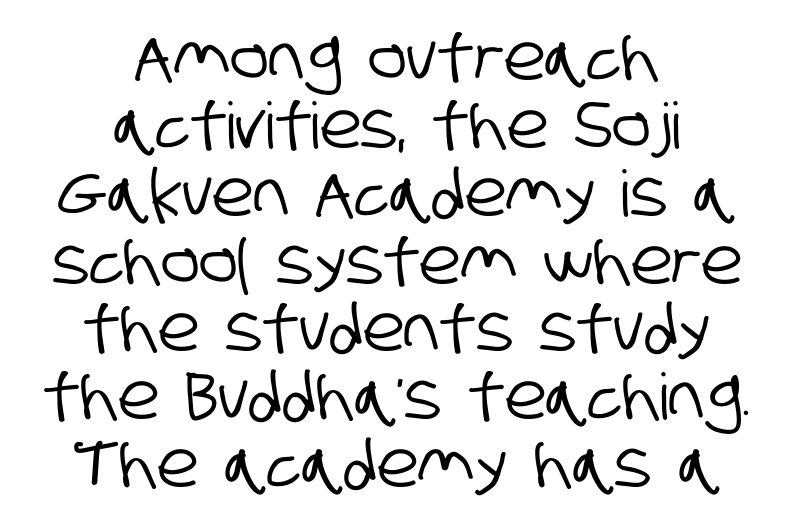
{"serif": "no", "width": "condensed", "stroke_contrast": "low", "x_height": "large", "monospaced": "no", "underline": "no", "align": "center", "line_spacing": "tight", "line_spacing_ratio": 1.06, "letter_spacing": "normal", "letter_spacing_em": 0.0, "glyph_px": 64}
